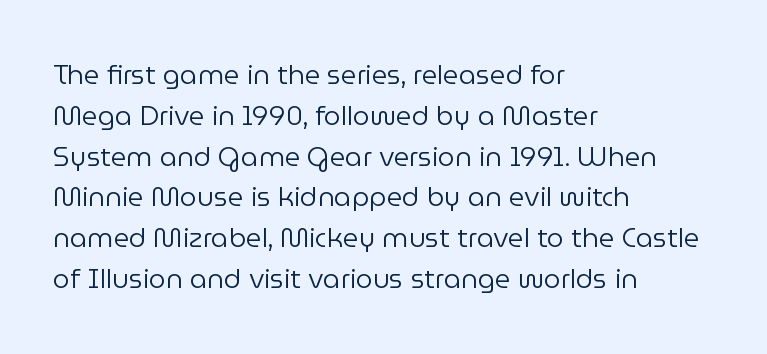
{"italic": "no", "bold": "no", "underline": "no", "align": "left", "line_spacing": "normal", "line_spacing_ratio": 1.51, "letter_spacing": "normal", "letter_spacing_em": 0.0, "glyph_px": 27}
